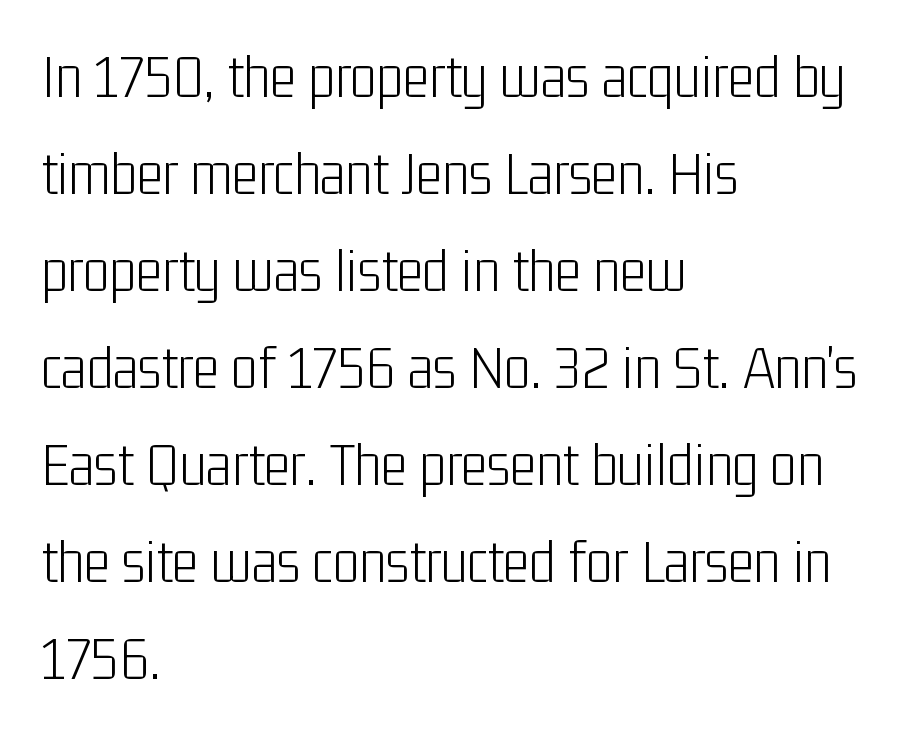
The image shows 63 px light, condensed sans-serif type, upright; set left-aligned, normal line spacing (1.54x), normal letter spacing, not underlined; low stroke contrast and a medium x-height.
